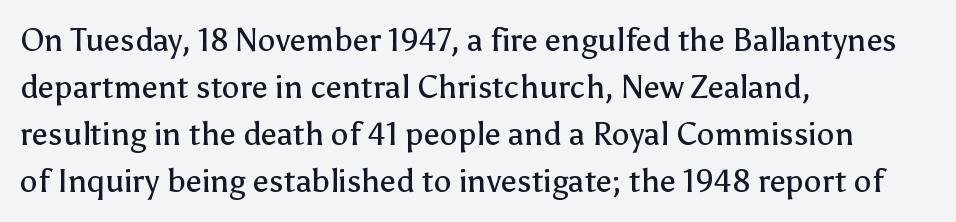
Q: Is the text bold? A: No.
Q: Is the text italic (slanted)? A: No, it is upright.
Q: Is the typeface a serif or a sans-serif typeface? A: Sans-serif.
Q: Is the text underlined? A: No.
Q: How is the paragraph aligned? A: Left-aligned.
Q: Is the spacing between letters normal or unusually wide? A: Normal.
Q: Is the spacing between lines tight, normal or loose? A: Normal.
Q: Width (condensed, normal, or wide)? A: Normal.
Q: Stroke contrast? A: Low.
Q: x-height? A: Medium.
Q: Monospaced? A: No.
